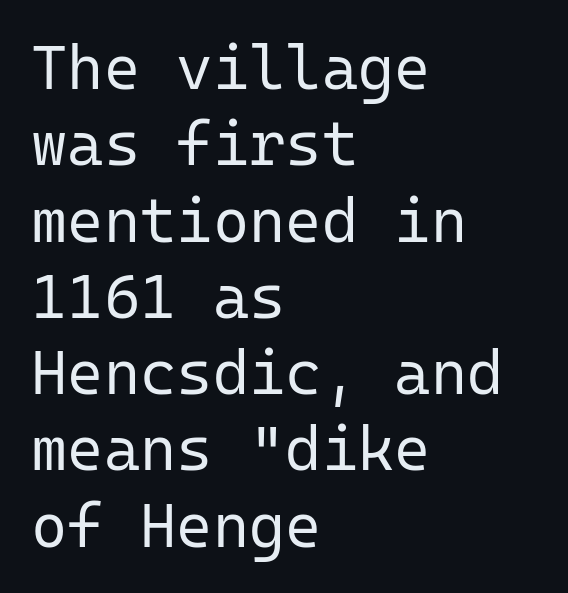
The image shows 62 px regular-weight sans-serif type, upright, monospaced; set left-aligned, line spacing 1.23x, normal letter spacing, not underlined; low stroke contrast and a medium x-height.
